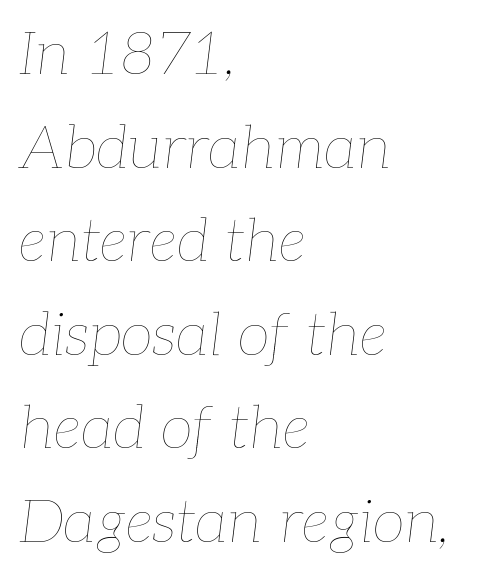
The lines in this sample share a left origin and differ only in where they stop. Successive baselines arrive at the customary interval. Glance below the letters and you will spot only blank space. The letters advance in unequal steps, a hallmark of proportional type. Designer's note — italics engaged.
